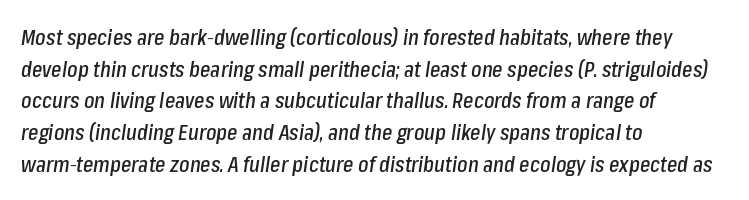
{"italic": "yes", "lean": "right", "slant_degrees": 8, "underline": "no", "align": "left", "line_spacing": "normal", "line_spacing_ratio": 1.44, "letter_spacing": "normal", "letter_spacing_em": 0.0, "glyph_px": 22}
